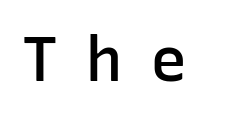
{"serif": "no", "italic": "no", "bold": "semi", "weight": "semibold", "width": "normal", "stroke_contrast": "low", "x_height": "medium", "monospaced": "no", "underline": "no", "letter_spacing": "wide", "letter_spacing_em": 0.42, "glyph_px": 63}
